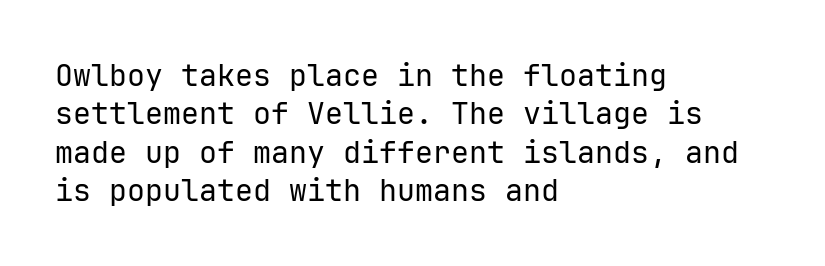
Q: Is the text bold? A: No.
Q: Is the text italic (slanted)? A: No, it is upright.
Q: Is the typeface a serif or a sans-serif typeface? A: Sans-serif.
Q: Is the text underlined? A: No.
Q: How is the paragraph aligned? A: Left-aligned.
Q: Is the spacing between letters normal or unusually wide? A: Normal.
Q: Is the spacing between lines tight, normal or loose? A: Normal.
Q: Width (condensed, normal, or wide)? A: Normal.
Q: Stroke contrast? A: Low.
Q: x-height? A: Medium.
